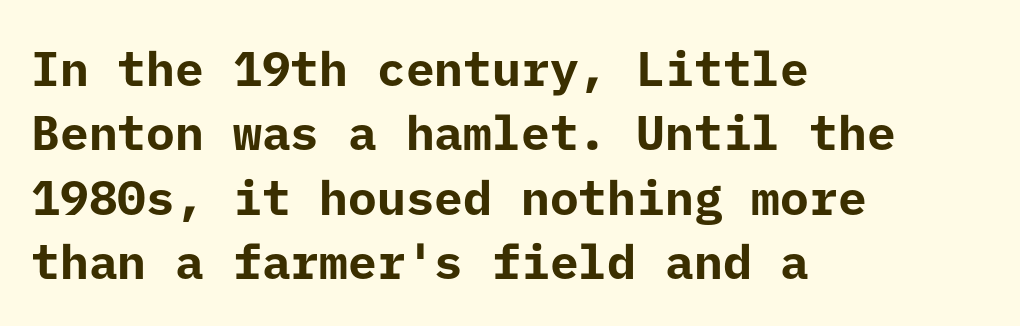
It's the straight-up-and-down kind of type. A dark, heavy texture on the line: the type is bold. A bare baseline throughout the passage. Visually the block forms a straight wall on the left and a jagged coastline on the right.
